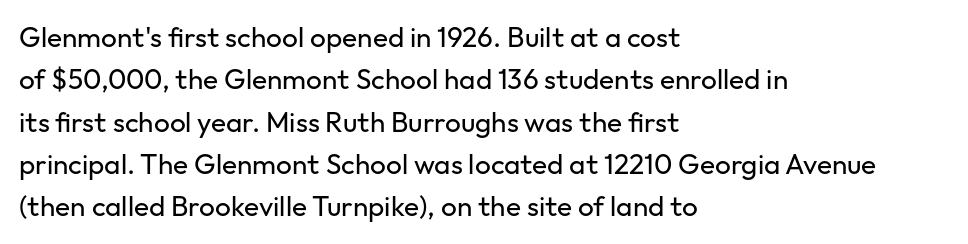
Q: Is the text bold? A: No.
Q: Is the text italic (slanted)? A: No, it is upright.
Q: Is the typeface a serif or a sans-serif typeface? A: Sans-serif.
Q: Is the text underlined? A: No.
Q: How is the paragraph aligned? A: Left-aligned.
Q: Is the spacing between letters normal or unusually wide? A: Normal.
Q: Is the spacing between lines tight, normal or loose? A: Normal.
Q: Width (condensed, normal, or wide)? A: Normal.
Q: Stroke contrast? A: Low.
Q: x-height? A: Medium.
Q: Monospaced? A: No.
